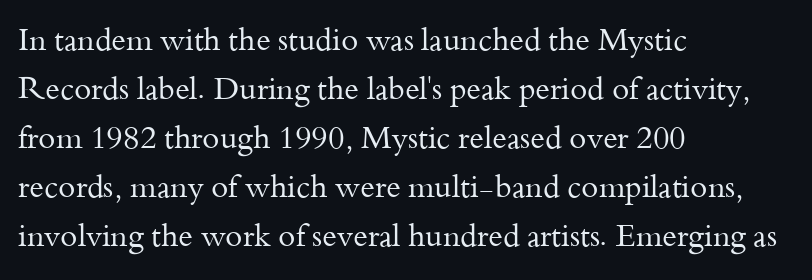
Q: Is the text bold? A: No.
Q: Is the text italic (slanted)? A: No, it is upright.
Q: Is the typeface a serif or a sans-serif typeface? A: Serif.
Q: Is the text underlined? A: No.
Q: How is the paragraph aligned? A: Left-aligned.
Q: Is the spacing between letters normal or unusually wide? A: Normal.
Q: Is the spacing between lines tight, normal or loose? A: Normal.
Q: Width (condensed, normal, or wide)? A: Normal.
Q: Stroke contrast? A: Medium.
Q: x-height? A: Small.
Q: Monospaced? A: No.
